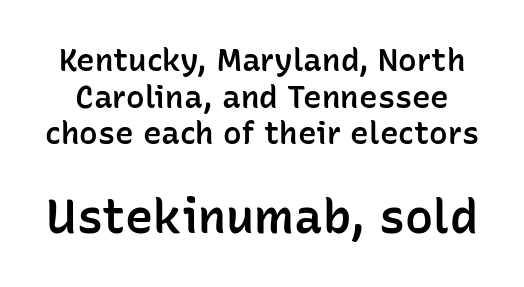
Q: Is the text bold? A: Semi-bold.
Q: Is the text italic (slanted)? A: No, it is upright.
Q: Is the typeface a serif or a sans-serif typeface? A: Sans-serif.
Q: Is the text underlined? A: No.
Q: Is the spacing between letters normal or unusually wide? A: Normal.
Q: Which block of text is set in a larger size, the first (top) or the second (bottom)? A: The second (bottom) one.
Q: Width (condensed, normal, or wide)? A: Normal.
Q: Stroke contrast? A: Low.
Q: x-height? A: Medium.
Q: Monospaced? A: No.
